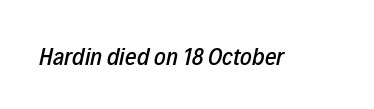
What stands out about the letter spacing? Nothing — it is the standard amount. It's the slanting kind of type. Glance below the letters and you will spot only blank space.
